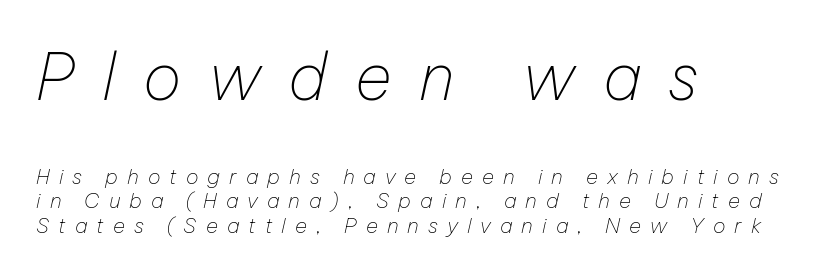
Descenders are the only things crossing below the line. The letters are slanted; this is an italic face. A student would call this left alignment; a typographer would say flush left, rag right. Varying glyph widths throughout — classic text-font behaviour.
